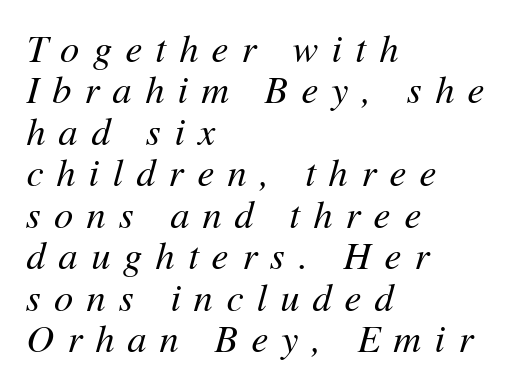
Do the characters align in a grid? No, the font is proportional. The gap between lines stays unmarked. Teacher's note: observe the even left margin — that is flush-left alignment. Slanted lettering throughout. Does extra space separate the letters? Yes, quite a lot of it.
